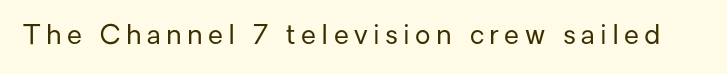
The image shows 27 px text type, upright; set unusually wide letter spacing (+0.2 em), not underlined.
